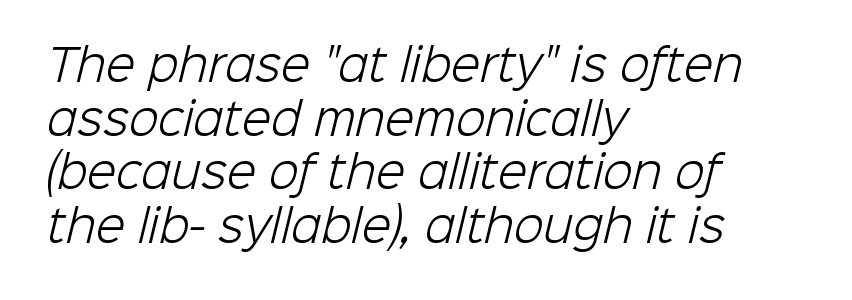
How would I describe the line gaps? Plain and ordinary. Words appear dense and cohesive because spacing is normal. The lines in this sample share a left origin and differ only in where they stop. Caption: face not bold, strokes unweighted. The face used here is proportionally spaced, like ordinary book or web type.
